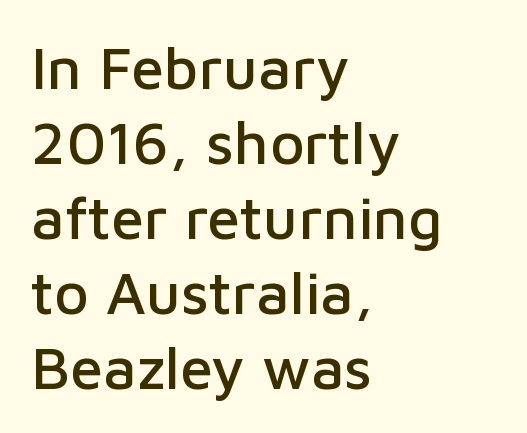
Q: Is the text italic (slanted)? A: No, it is upright.
Q: Is the typeface a serif or a sans-serif typeface? A: Sans-serif.
Q: Is the text underlined? A: No.
Q: How is the paragraph aligned? A: Left-aligned.
Q: Is the spacing between letters normal or unusually wide? A: Normal.
Q: Is the spacing between lines tight, normal or loose? A: Normal.
Q: Width (condensed, normal, or wide)? A: Normal.
Q: Stroke contrast? A: Low.
Q: x-height? A: Medium.
Q: Monospaced? A: No.
